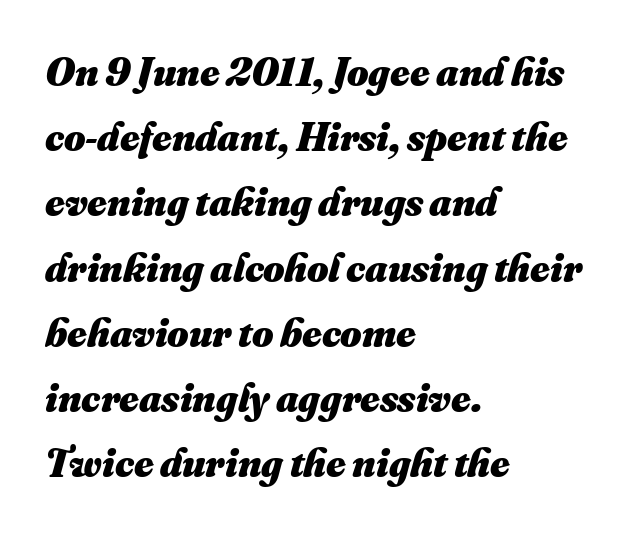
The image shows 41 px heavy type; set left-aligned, normal line spacing (1.59x), normal letter spacing, not underlined; medium stroke contrast and a small x-height.
